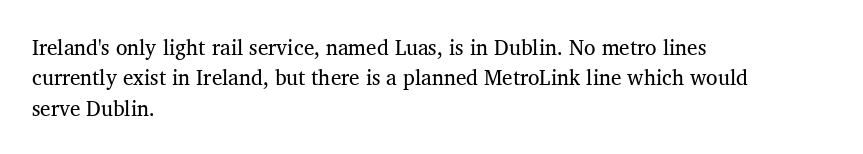
Q: Is the text bold? A: No.
Q: Is the text italic (slanted)? A: No, it is upright.
Q: Is the text underlined? A: No.
Q: How is the paragraph aligned? A: Left-aligned.
Q: Is the spacing between letters normal or unusually wide? A: Normal.
Q: Is the spacing between lines tight, normal or loose? A: Normal.
